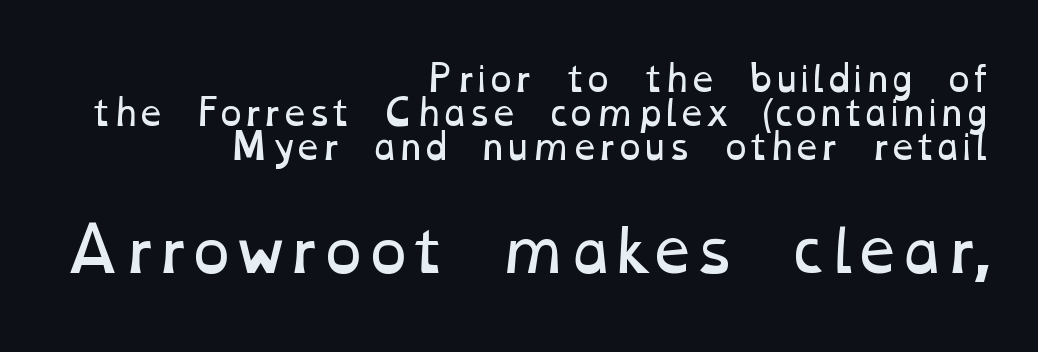
{"bold": "no", "weight": "regular", "width": "wide", "stroke_contrast": "low", "x_height": "medium", "monospaced": "no", "underline": "no", "align": "right", "line_spacing": "tight", "line_spacing_ratio": 1.0, "letter_spacing": "normal", "letter_spacing_em": 0.0, "larger_block": "second", "size_ratio": 1.74, "glyph_px": 59}
